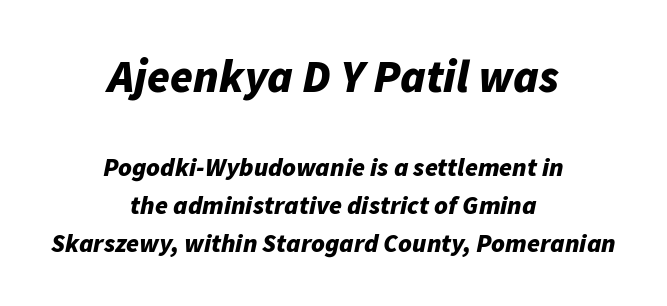
{"italic": "yes", "lean": "right", "slant_degrees": 11, "bold": "yes", "weight": "bold", "width": "normal", "stroke_contrast": "low", "x_height": "medium", "monospaced": "no", "underline": "no", "align": "center", "line_spacing": "normal", "line_spacing_ratio": 1.46, "letter_spacing": "normal", "letter_spacing_em": 0.0, "larger_block": "first", "size_ratio": 1.77, "glyph_px": 46}
